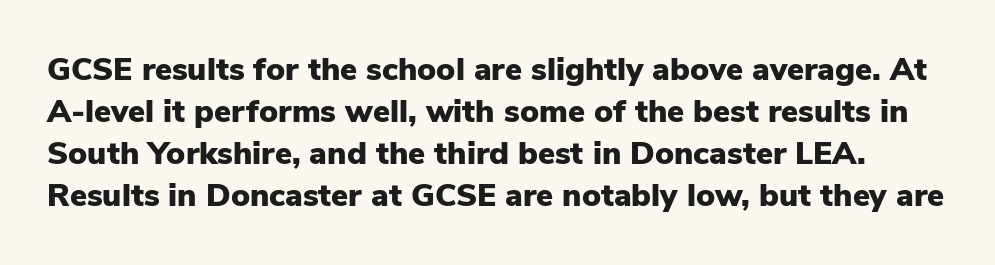
{"serif": "no", "italic": "no", "bold": "yes", "weight": "heavy", "width": "normal", "stroke_contrast": "low", "x_height": "medium", "monospaced": "no", "underline": "no", "line_spacing": "normal", "line_spacing_ratio": 1.31, "letter_spacing": "normal", "letter_spacing_em": 0.0, "glyph_px": 32}
